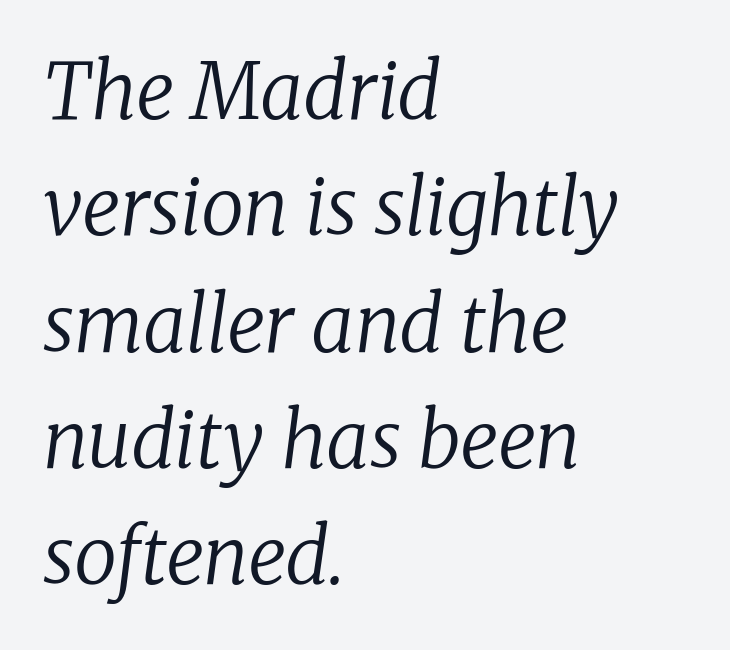
Does the type have serifs? Yes, each stem ends in a small foot. Evenly set lines give the paragraph a standard silhouette. Inter-character spacing is left at the font's built-in metrics. Spacing verdict: proportional, widths tailored to each character. The lines in this sample share a left origin and differ only in where they stop.
